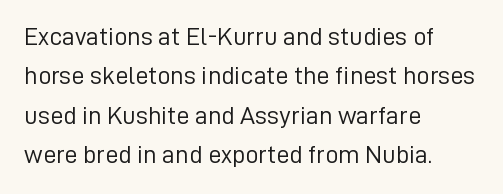
{"italic": "no", "bold": "no", "underline": "no", "align": "left", "line_spacing": "normal", "line_spacing_ratio": 1.51, "letter_spacing": "normal", "letter_spacing_em": 0.0, "glyph_px": 26}
